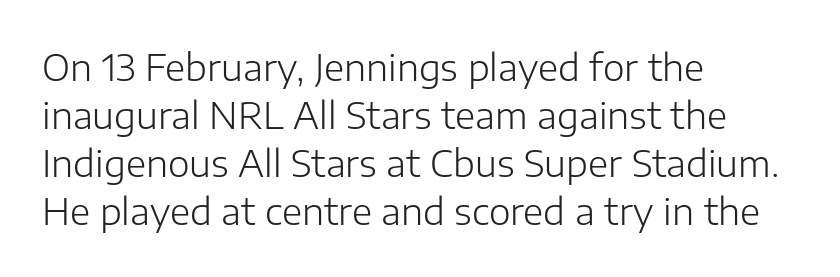
Q: Is the text bold? A: No.
Q: Is the text italic (slanted)? A: No, it is upright.
Q: Is the typeface a serif or a sans-serif typeface? A: Sans-serif.
Q: Is the text underlined? A: No.
Q: How is the paragraph aligned? A: Left-aligned.
Q: Is the spacing between letters normal or unusually wide? A: Normal.
Q: Is the spacing between lines tight, normal or loose? A: Normal.
Q: Width (condensed, normal, or wide)? A: Normal.
Q: Stroke contrast? A: Low.
Q: x-height? A: Medium.
Q: Monospaced? A: No.
